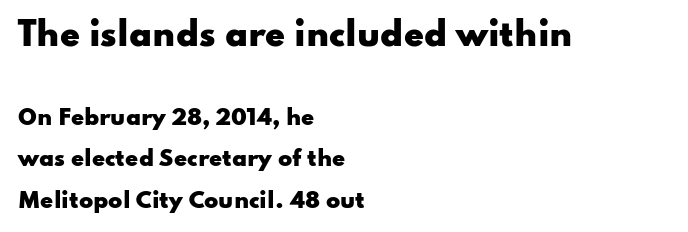
{"serif": "no", "italic": "no", "bold": "yes", "weight": "heavy", "width": "wide", "stroke_contrast": "low", "x_height": "small", "monospaced": "no", "underline": "no", "align": "left", "line_spacing": "loose", "line_spacing_ratio": 1.96, "letter_spacing": "normal", "letter_spacing_em": 0.0, "larger_block": "first", "size_ratio": 1.52, "glyph_px": 32}
